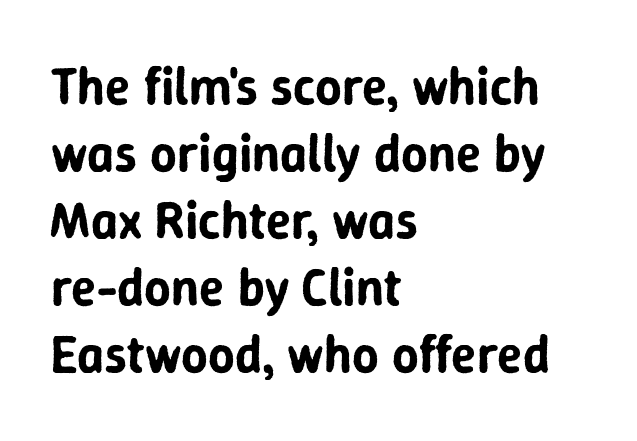
Q: Is the text italic (slanted)? A: No, it is upright.
Q: Is the typeface a serif or a sans-serif typeface? A: Sans-serif.
Q: Is the text underlined? A: No.
Q: How is the paragraph aligned? A: Left-aligned.
Q: Is the spacing between letters normal or unusually wide? A: Normal.
Q: Is the spacing between lines tight, normal or loose? A: Normal.
Q: Width (condensed, normal, or wide)? A: Normal.
Q: Stroke contrast? A: Low.
Q: x-height? A: Medium.
Q: Monospaced? A: No.
